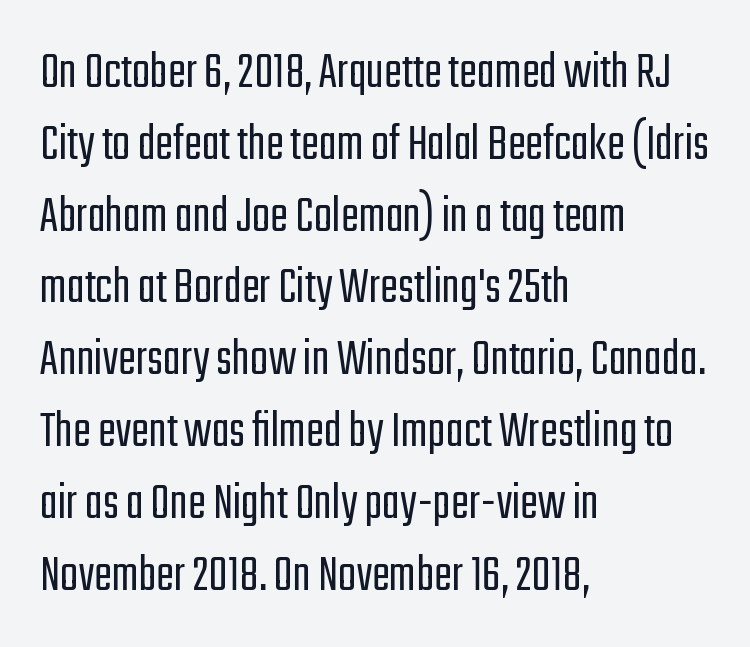
Q: Is the text bold? A: No.
Q: Is the text italic (slanted)? A: No, it is upright.
Q: Is the typeface a serif or a sans-serif typeface? A: Sans-serif.
Q: Is the text underlined? A: No.
Q: How is the paragraph aligned? A: Left-aligned.
Q: Is the spacing between letters normal or unusually wide? A: Normal.
Q: Is the spacing between lines tight, normal or loose? A: Normal.
Q: Width (condensed, normal, or wide)? A: Condensed.
Q: Stroke contrast? A: Low.
Q: x-height? A: Medium.
Q: Monospaced? A: No.
